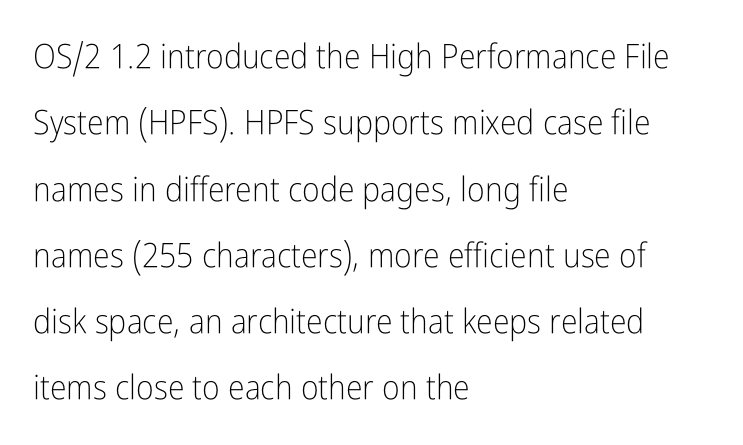
{"serif": "no", "italic": "no", "bold": "no", "weight": "light", "width": "condensed", "stroke_contrast": "low", "x_height": "medium", "monospaced": "no", "underline": "no", "align": "left", "line_spacing": "loose", "line_spacing_ratio": 1.95, "letter_spacing": "normal", "letter_spacing_em": 0.0, "glyph_px": 34}
